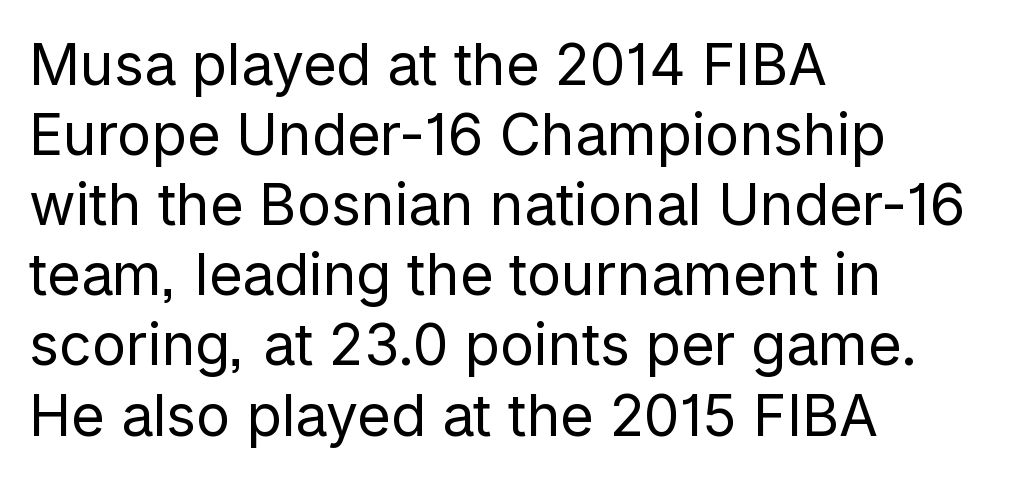
Q: Is the text bold? A: No.
Q: Is the text italic (slanted)? A: No, it is upright.
Q: Is the typeface a serif or a sans-serif typeface? A: Sans-serif.
Q: Is the text underlined? A: No.
Q: How is the paragraph aligned? A: Left-aligned.
Q: Is the spacing between letters normal or unusually wide? A: Normal.
Q: Width (condensed, normal, or wide)? A: Normal.
Q: Stroke contrast? A: Low.
Q: x-height? A: Medium.
Q: Monospaced? A: No.
